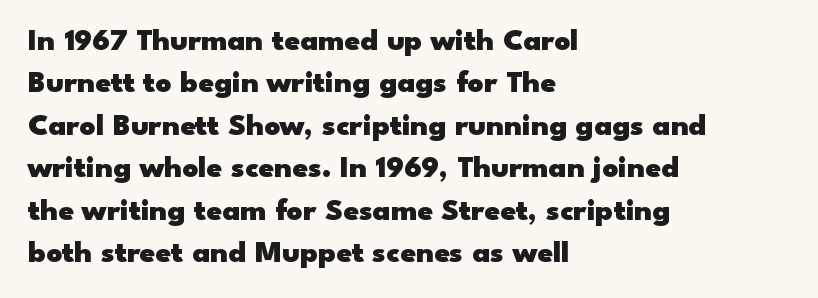
The image shows 31 px heavy, wide sans-serif type, upright; set left-aligned, normal line spacing (1.37x), normal letter spacing, not underlined; low stroke contrast and a small x-height.
